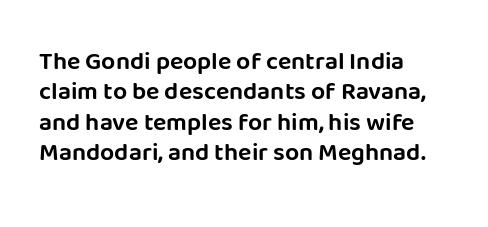
The image shows 25 px text type, upright; set left-aligned, line spacing 1.22x, normal letter spacing, not underlined.
